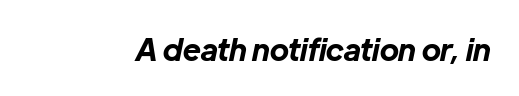
A bare baseline throughout the passage. How are the letters spaced? Ordinarily, with no added tracking. The passage shown is typed in a proportional face where columns would drift. On the weight axis this lands at bold, roughly 700. The passage shown leans; its letterforms are oblique.
